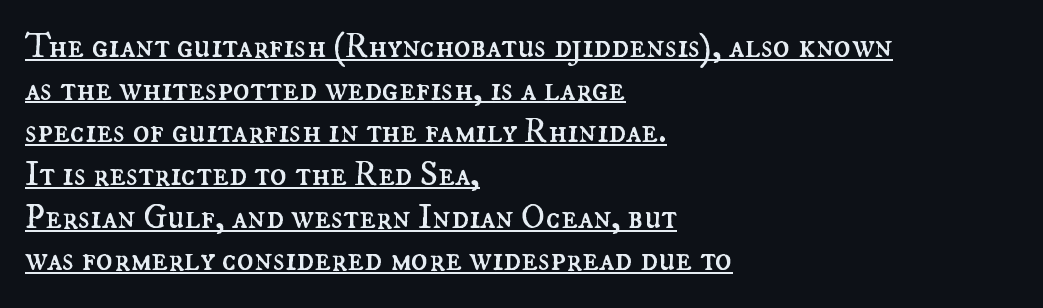
{"italic": "no", "bold": "no", "weight": "regular", "width": "normal", "stroke_contrast": "medium", "x_height": "small", "monospaced": "no", "underline": "yes", "align": "left", "line_spacing_ratio": 1.22, "letter_spacing": "normal", "letter_spacing_em": 0.0, "glyph_px": 35}
